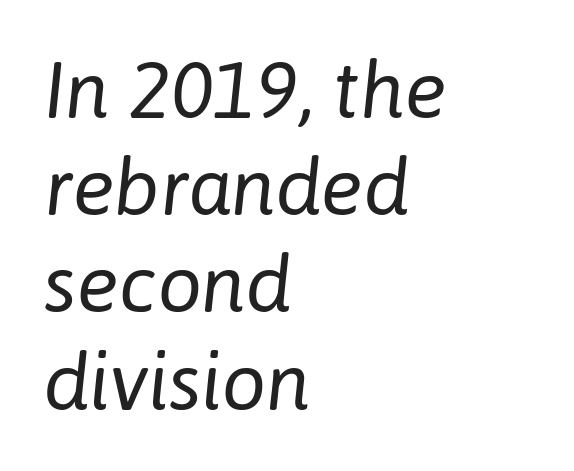
{"italic": "yes", "lean": "right", "slant_degrees": 6, "bold": "no", "weight": "regular", "width": "normal", "stroke_contrast": "low", "x_height": "medium", "monospaced": "no", "underline": "no", "align": "left", "line_spacing_ratio": 1.23, "letter_spacing": "normal", "letter_spacing_em": 0.0, "glyph_px": 79}
